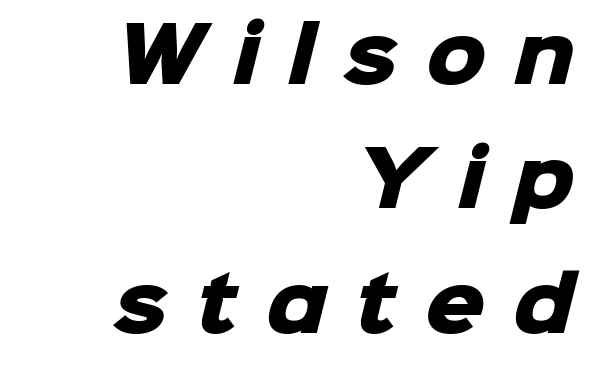
{"serif": "no", "bold": "yes", "weight": "heavy", "width": "normal", "stroke_contrast": "low", "x_height": "medium", "monospaced": "no", "underline": "no", "align": "right", "line_spacing": "normal", "line_spacing_ratio": 1.66, "letter_spacing": "wide", "letter_spacing_em": 0.37, "glyph_px": 75}
